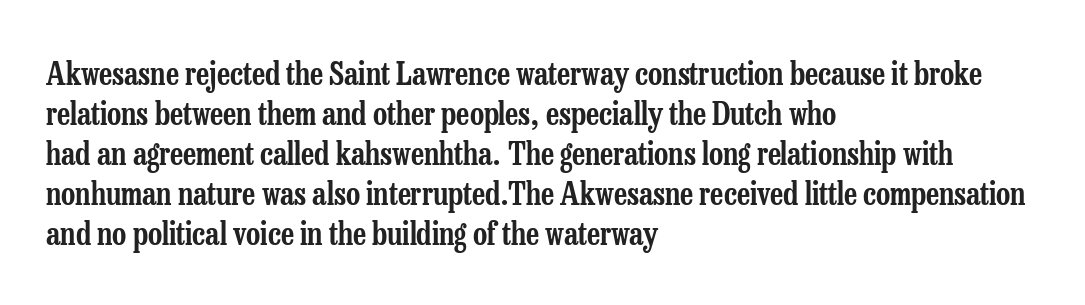
Each letter keeps its own natural width here, so spacing adapts to shape. Successive baselines arrive at the customary interval. Descender tails drop into unmarked territory. The tracking reads as untouched default to a designer's eye. Compared with a centered layout, this one pins lines to the left instead.
